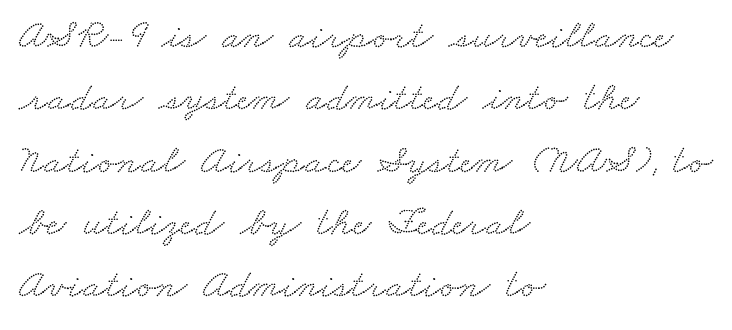
{"serif": "yes", "width": "wide", "stroke_contrast": "low", "x_height": "small", "monospaced": "no", "underline": "no", "align": "left", "line_spacing": "normal", "line_spacing_ratio": 1.52, "letter_spacing": "normal", "letter_spacing_em": 0.0, "glyph_px": 41}
